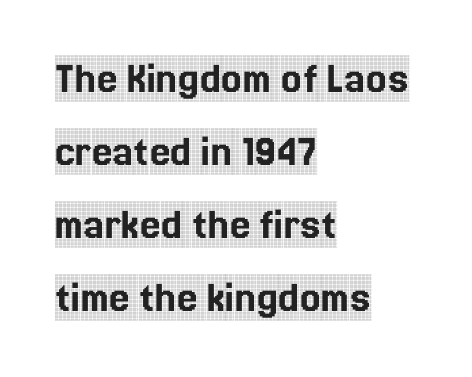
The image shows 46 px condensed serif type, upright; set left-aligned, normal line spacing (1.59x), normal letter spacing, not underlined; a large x-height.
